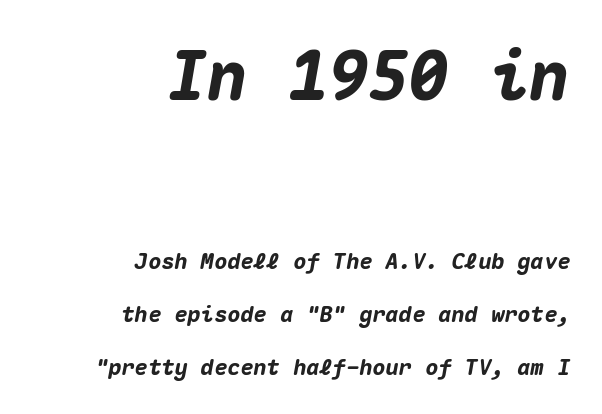
The glyphs have the mass of a bold cut. An italicized treatment has been applied to the whole sample. Default kerning and tracking; the words read as compact shapes. Leftover space on each line is placed entirely before the opening word. This layout puts the oversized block above and the modest block below. Note the uniform advance width — an 'i' takes as much space as an 'm'.
